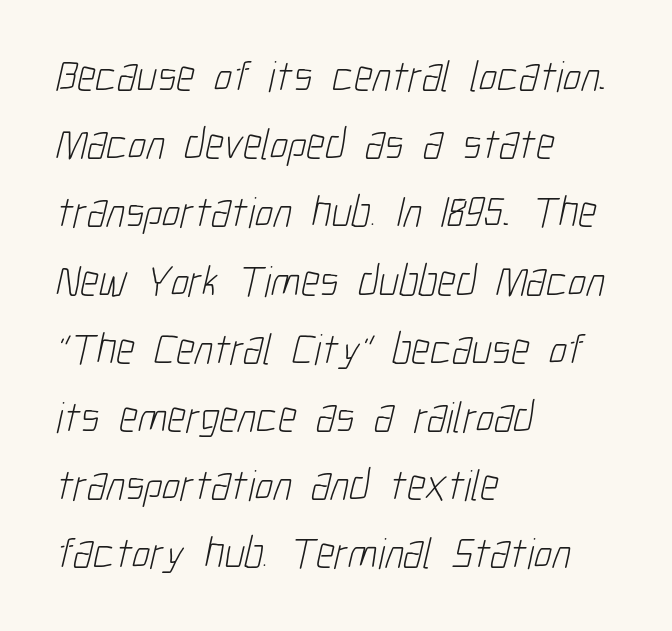
Line starts are locked; line ends wander. The zone under the glyphs is completely vacant. Spacing verdict: proportional, widths tailored to each character. This rendering employs a face without finishing strokes, i.e., a sans-serif.
